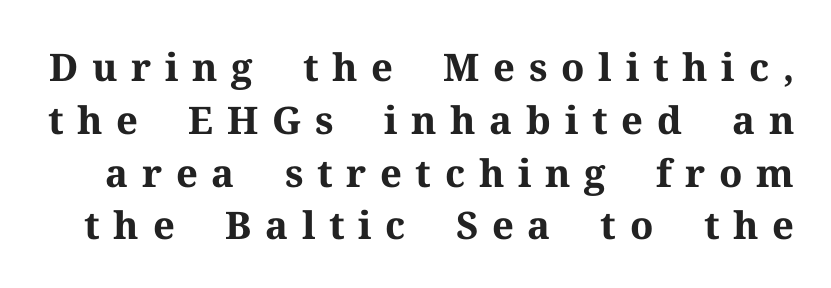
The image shows 38 px bold serif type, upright; set normal line spacing (1.39x), unusually wide letter spacing (+0.36 em), not underlined; medium stroke contrast and a medium x-height.
